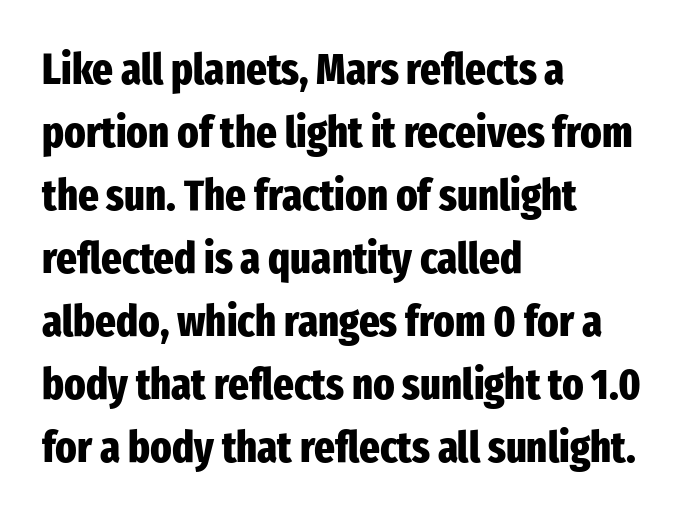
The image shows 44 px heavy, condensed sans-serif type, upright; set left-aligned, normal line spacing (1.43x), normal letter spacing, not underlined; low stroke contrast and a medium x-height.
